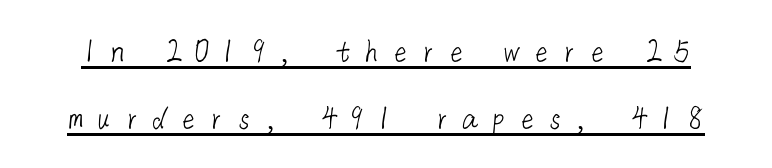
Q: Is the text bold? A: No.
Q: Is the typeface a serif or a sans-serif typeface? A: Sans-serif.
Q: Is the text underlined? A: Yes.
Q: Is the spacing between letters normal or unusually wide? A: Unusually wide.
Q: Is the spacing between lines tight, normal or loose? A: Loose.
Q: Width (condensed, normal, or wide)? A: Normal.
Q: Stroke contrast? A: Low.
Q: x-height? A: Medium.
